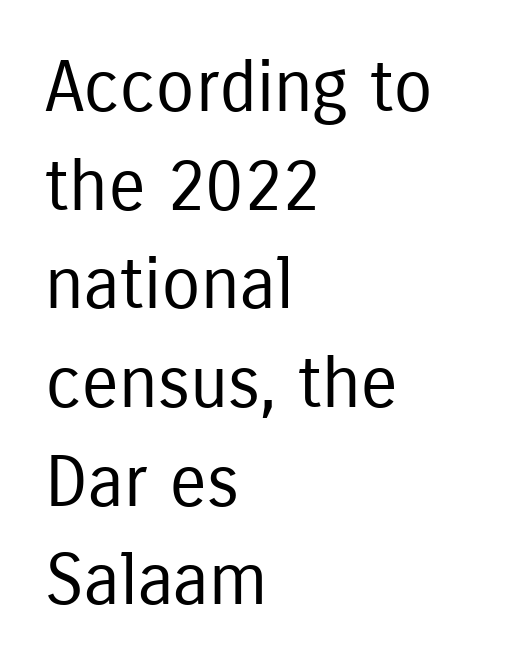
Q: Is the text bold? A: No.
Q: Is the text italic (slanted)? A: No, it is upright.
Q: Is the typeface a serif or a sans-serif typeface? A: Sans-serif.
Q: Is the text underlined? A: No.
Q: How is the paragraph aligned? A: Left-aligned.
Q: Is the spacing between letters normal or unusually wide? A: Normal.
Q: Is the spacing between lines tight, normal or loose? A: Normal.
Q: Width (condensed, normal, or wide)? A: Condensed.
Q: Stroke contrast? A: Low.
Q: x-height? A: Medium.
Q: Monospaced? A: No.
